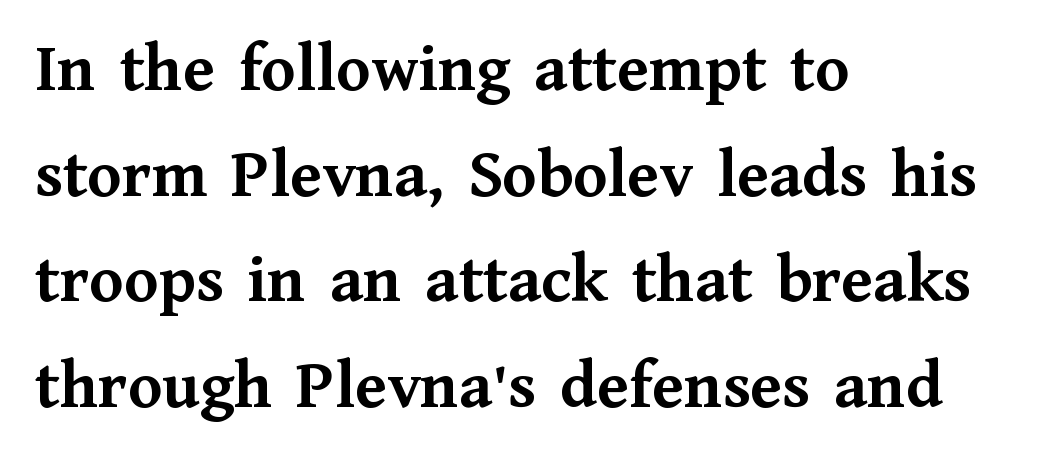
The image shows 70 px semibold serif type, upright; set left-aligned, normal line spacing (1.51x), normal letter spacing, not underlined; medium stroke contrast and a medium x-height.
